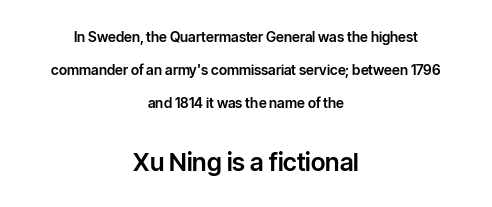
Tracking here is standard; glyphs follow each other at the usual distance. Successive baselines arrive slowly, with a big drop between each. Notice how the stems are strictly vertical — no italics here. Neither beginnings nor endings align; midpoints do. Rule under the text: the space is simply empty. The rendering enlarges the type as you move from the upper chunk to the lower.
